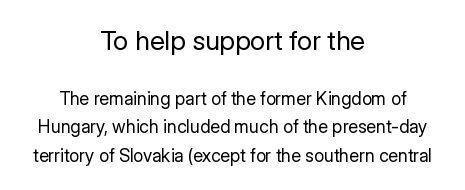
Q: Is the text bold? A: No.
Q: Is the text italic (slanted)? A: No, it is upright.
Q: Is the text underlined? A: No.
Q: How is the paragraph aligned? A: Centered.
Q: Is the spacing between letters normal or unusually wide? A: Normal.
Q: Is the spacing between lines tight, normal or loose? A: Normal.
Q: Which block of text is set in a larger size, the first (top) or the second (bottom)? A: The first (top) one.
